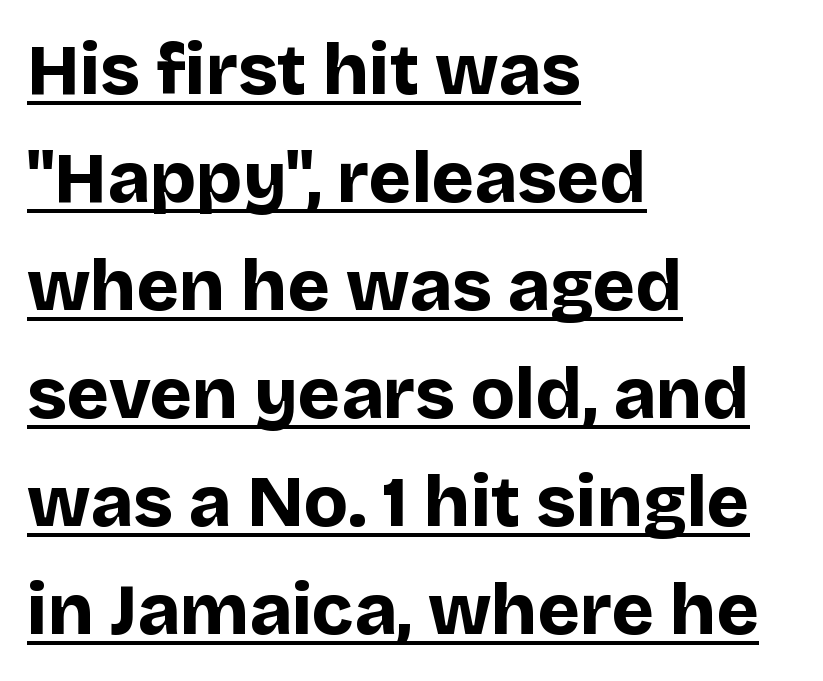
Q: Is the text bold? A: Yes.
Q: Is the text italic (slanted)? A: No, it is upright.
Q: Is the typeface a serif or a sans-serif typeface? A: Sans-serif.
Q: Is the text underlined? A: Yes.
Q: How is the paragraph aligned? A: Left-aligned.
Q: Is the spacing between letters normal or unusually wide? A: Normal.
Q: Is the spacing between lines tight, normal or loose? A: Normal.
Q: Width (condensed, normal, or wide)? A: Normal.
Q: Stroke contrast? A: Low.
Q: x-height? A: Large.
Q: Monospaced? A: No.
